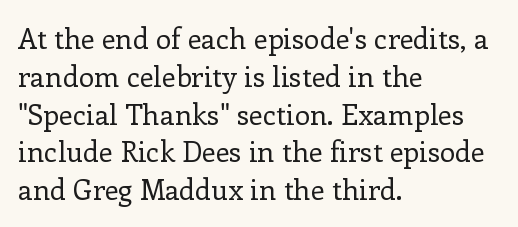
Q: Is the text bold? A: No.
Q: Is the text italic (slanted)? A: No, it is upright.
Q: Is the typeface a serif or a sans-serif typeface? A: Serif.
Q: Is the text underlined? A: No.
Q: How is the paragraph aligned? A: Left-aligned.
Q: Is the spacing between letters normal or unusually wide? A: Normal.
Q: Is the spacing between lines tight, normal or loose? A: Normal.
Q: Width (condensed, normal, or wide)? A: Normal.
Q: Stroke contrast? A: Low.
Q: x-height? A: Medium.
Q: Monospaced? A: No.
